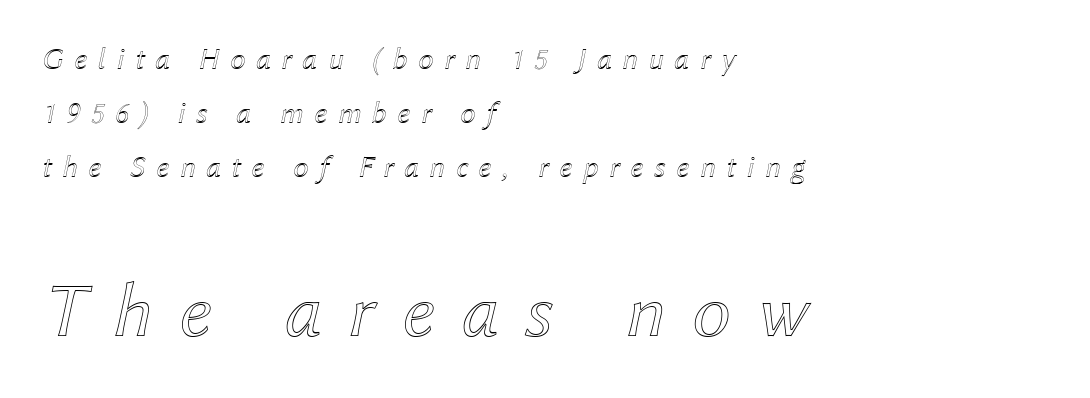
Q: Is the text italic (slanted)? A: Yes, it leans right by about 12 degrees.
Q: Is the text underlined? A: No.
Q: How is the paragraph aligned? A: Left-aligned.
Q: Is the spacing between letters normal or unusually wide? A: Unusually wide.
Q: Which block of text is set in a larger size, the first (top) or the second (bottom)? A: The second (bottom) one.
Q: Width (condensed, normal, or wide)? A: Normal.
Q: x-height? A: Medium.
Q: Monospaced? A: No.
